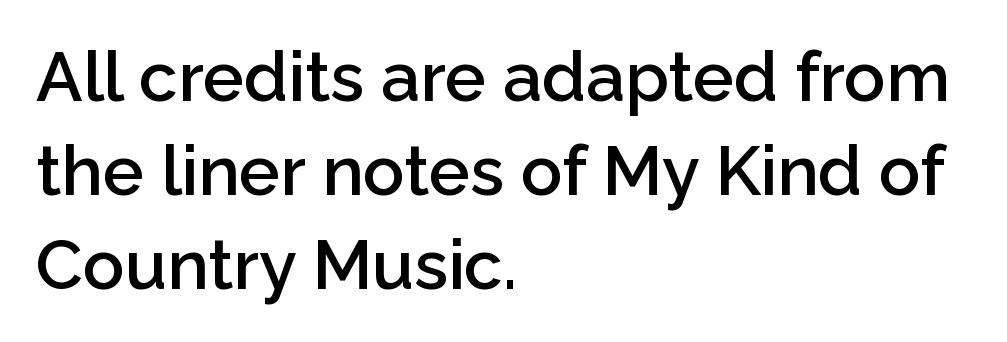
Q: Is the text bold? A: Semi-bold.
Q: Is the text italic (slanted)? A: No, it is upright.
Q: Is the typeface a serif or a sans-serif typeface? A: Sans-serif.
Q: Is the text underlined? A: No.
Q: How is the paragraph aligned? A: Left-aligned.
Q: Is the spacing between letters normal or unusually wide? A: Normal.
Q: Is the spacing between lines tight, normal or loose? A: Normal.
Q: Width (condensed, normal, or wide)? A: Normal.
Q: Stroke contrast? A: Low.
Q: x-height? A: Medium.
Q: Monospaced? A: No.
